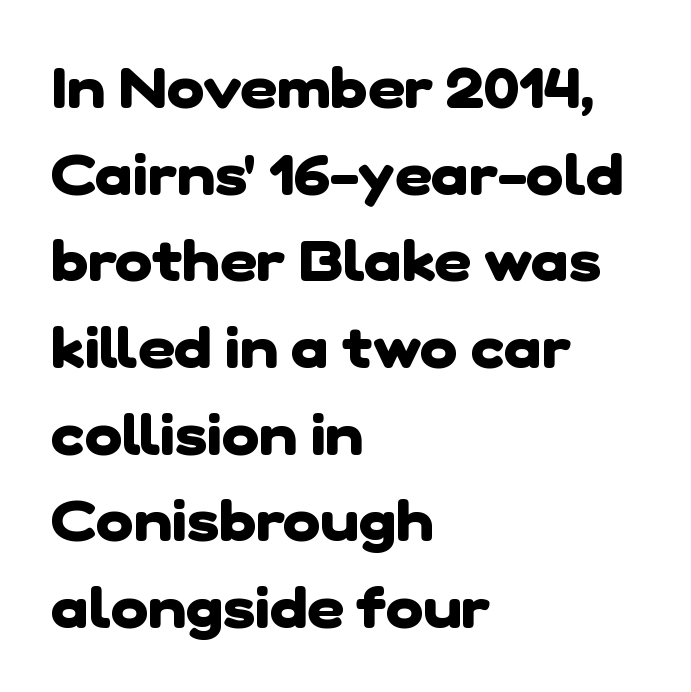
{"serif": "no", "bold": "yes", "weight": "heavy", "width": "normal", "stroke_contrast": "low", "x_height": "medium", "monospaced": "no", "underline": "no", "align": "left", "line_spacing": "normal", "line_spacing_ratio": 1.52, "letter_spacing": "normal", "letter_spacing_em": 0.0, "glyph_px": 57}
